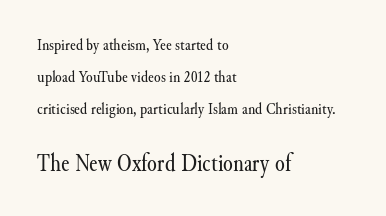
{"italic": "no", "bold": "no", "underline": "no", "align": "left", "line_spacing_ratio": 1.87, "letter_spacing": "normal", "letter_spacing_em": 0.0, "larger_block": "second", "size_ratio": 1.47, "glyph_px": 25}
